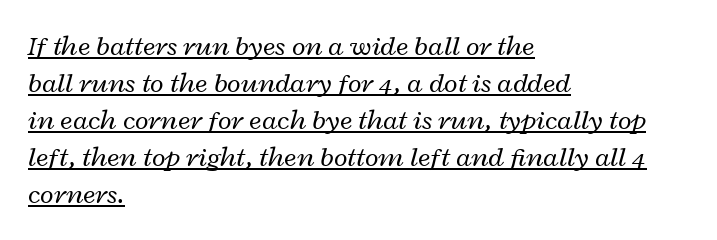
{"italic": "yes", "lean": "right", "slant_degrees": 12, "bold": "no", "weight": "regular", "width": "wide", "stroke_contrast": "low", "x_height": "medium", "monospaced": "no", "underline": "yes", "align": "left", "line_spacing": "normal", "line_spacing_ratio": 1.32, "letter_spacing": "normal", "letter_spacing_em": 0.0, "glyph_px": 28}
